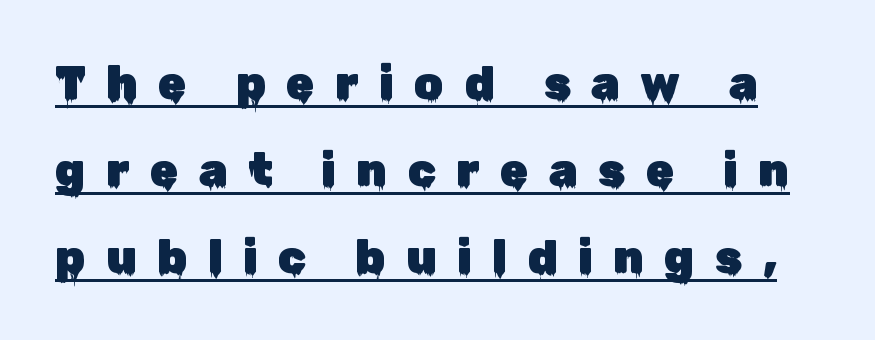
This is underlined copy, the kind a proofreader might mark for attention. This is the regular roman posture of the typeface. The face used here is proportionally spaced, like ordinary book or web type. Loose tracking; the words dissolve into strings of separated letters. Font category for this specimen: sans-serif.
